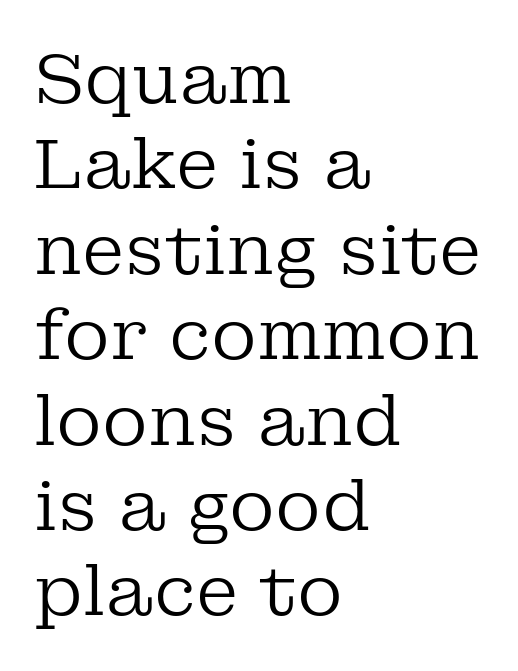
Anything drawn beneath the words? Only blank space. Letters have the restrained weight of plain body copy at most. Check where the strokes stop: tiny serifs finish them off. Unlike italic type, these characters show no tilt at all.
